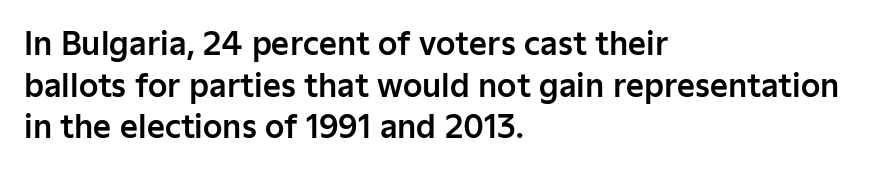
Q: Is the text italic (slanted)? A: No, it is upright.
Q: Is the typeface a serif or a sans-serif typeface? A: Sans-serif.
Q: Is the text underlined? A: No.
Q: How is the paragraph aligned? A: Left-aligned.
Q: Is the spacing between letters normal or unusually wide? A: Normal.
Q: Is the spacing between lines tight, normal or loose? A: Normal.
Q: Width (condensed, normal, or wide)? A: Normal.
Q: Stroke contrast? A: Low.
Q: x-height? A: Medium.
Q: Monospaced? A: No.
